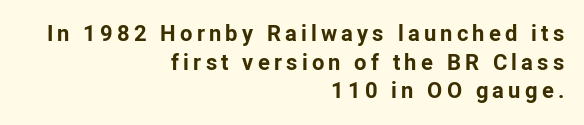
{"italic": "no", "bold": "yes", "underline": "no", "align": "right", "line_spacing": "normal", "line_spacing_ratio": 1.3, "glyph_px": 22}
